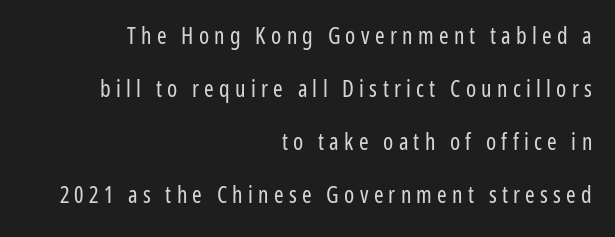
Each word looks stretched out because of the extra space between its letters. Line ends are locked; line starts wander. The font's upright variant was chosen for this text. A clean baseline with only descenders dipping below it. The space between consecutive lines is lavish. Summary of weight: not heavy and not bold.
